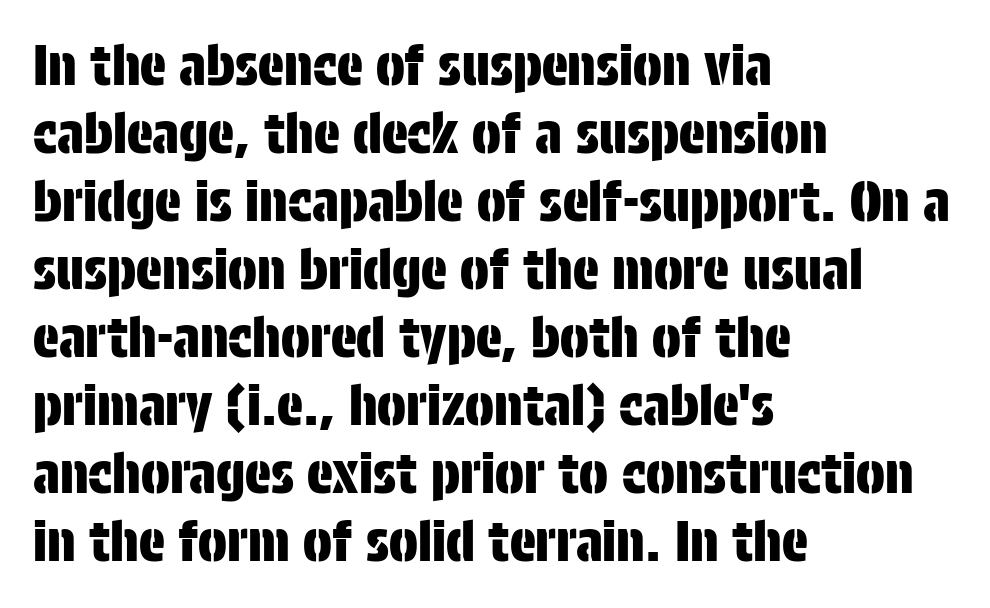
The image shows 54 px condensed sans-serif type, upright; set left-aligned, normal line spacing (1.26x), normal letter spacing, not underlined; low stroke contrast and a large x-height.
